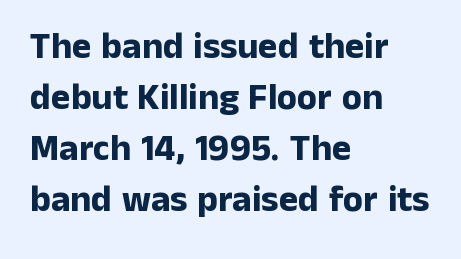
Q: Is the text bold? A: Yes.
Q: Is the text italic (slanted)? A: No, it is upright.
Q: Is the typeface a serif or a sans-serif typeface? A: Sans-serif.
Q: Is the text underlined? A: No.
Q: How is the paragraph aligned? A: Left-aligned.
Q: Is the spacing between letters normal or unusually wide? A: Normal.
Q: Is the spacing between lines tight, normal or loose? A: Normal.
Q: Width (condensed, normal, or wide)? A: Normal.
Q: Stroke contrast? A: Low.
Q: x-height? A: Medium.
Q: Monospaced? A: No.
